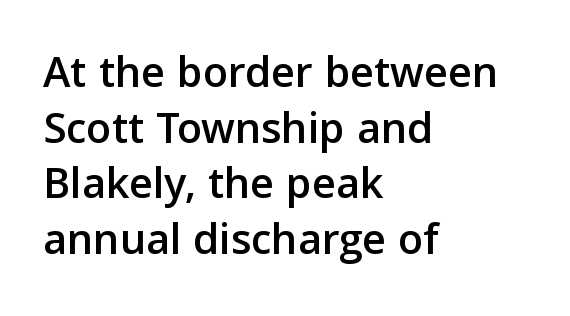
Q: Is the text italic (slanted)? A: No, it is upright.
Q: Is the typeface a serif or a sans-serif typeface? A: Sans-serif.
Q: Is the text underlined? A: No.
Q: How is the paragraph aligned? A: Left-aligned.
Q: Is the spacing between letters normal or unusually wide? A: Normal.
Q: Width (condensed, normal, or wide)? A: Normal.
Q: Stroke contrast? A: Low.
Q: x-height? A: Medium.
Q: Monospaced? A: No.
